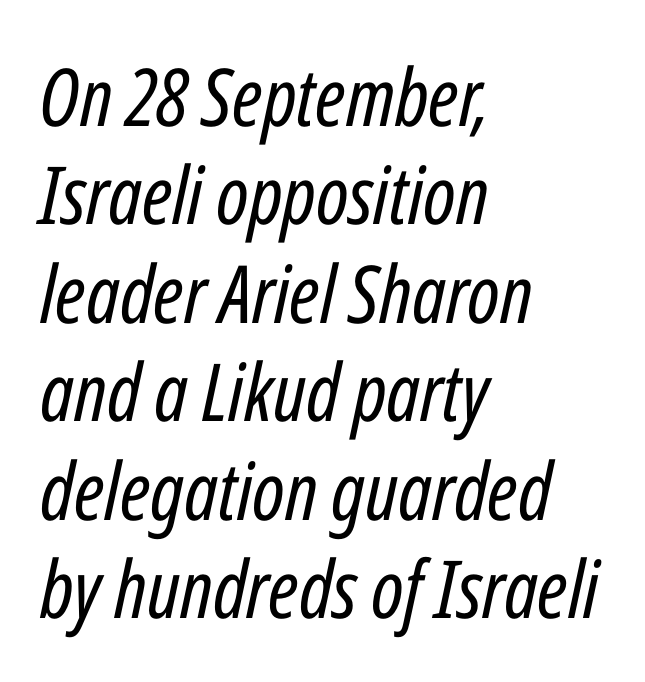
{"italic": "yes", "lean": "right", "slant_degrees": 12, "bold": "no", "weight": "regular", "width": "condensed", "stroke_contrast": "low", "x_height": "medium", "monospaced": "no", "underline": "no", "align": "left", "line_spacing_ratio": 1.23, "letter_spacing": "normal", "letter_spacing_em": 0.0, "glyph_px": 80}
